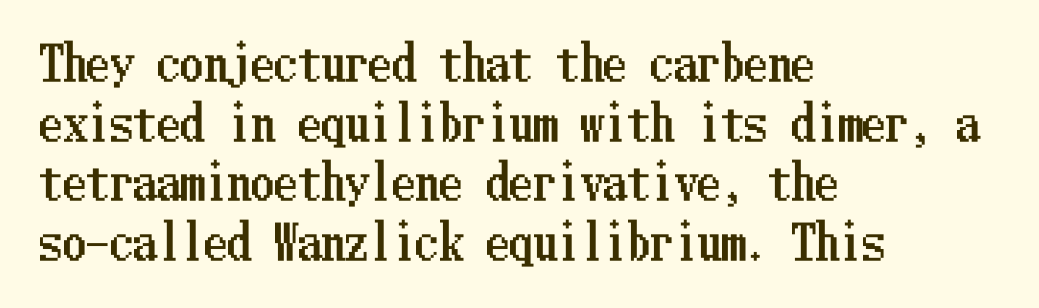
The image shows 47 px condensed type, upright; set left-aligned, normal line spacing (1.27x), normal letter spacing, not underlined; low stroke contrast and a medium x-height.
